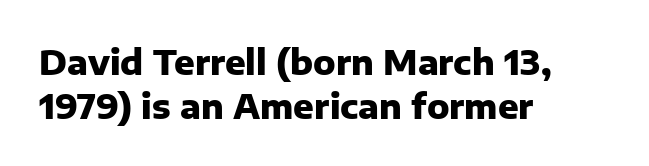
Unlike a traditional serif, this face leaves its strokes unadorned. Visually the block forms a straight wall on the left and a jagged coastline on the right. Caption: standard tracking, unaltered. Successive baselines arrive at the customary interval. Its strokes are broad and dark, the hallmark of bold type.
